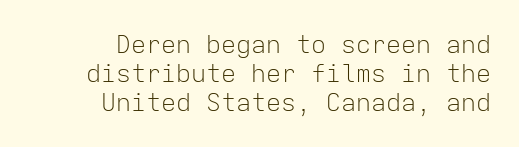
The space beneath each line is pristine and unruled. Tracking here is standard; glyphs follow each other at the usual distance. Every stem runs plumb, perpendicular to the baseline. Stroke mass is kept to a normal reading level or below. Right-aligned paragraph, ragged on the left.
